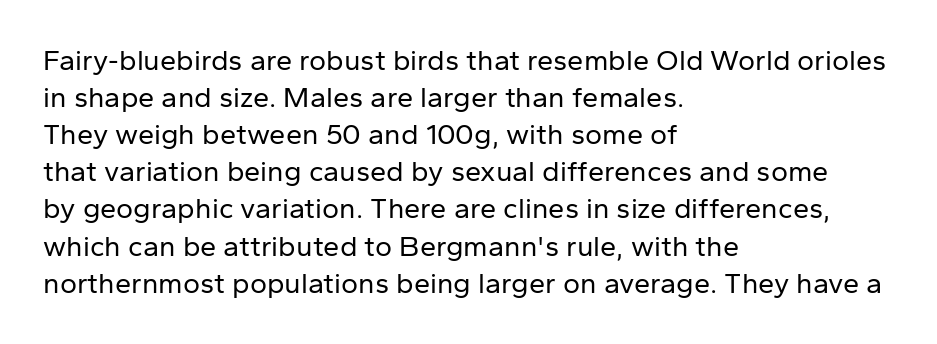
Q: Is the text bold? A: No.
Q: Is the text italic (slanted)? A: No, it is upright.
Q: Is the typeface a serif or a sans-serif typeface? A: Sans-serif.
Q: Is the text underlined? A: No.
Q: How is the paragraph aligned? A: Left-aligned.
Q: Is the spacing between letters normal or unusually wide? A: Normal.
Q: Is the spacing between lines tight, normal or loose? A: Normal.
Q: Width (condensed, normal, or wide)? A: Normal.
Q: Stroke contrast? A: Low.
Q: x-height? A: Medium.
Q: Monospaced? A: No.
